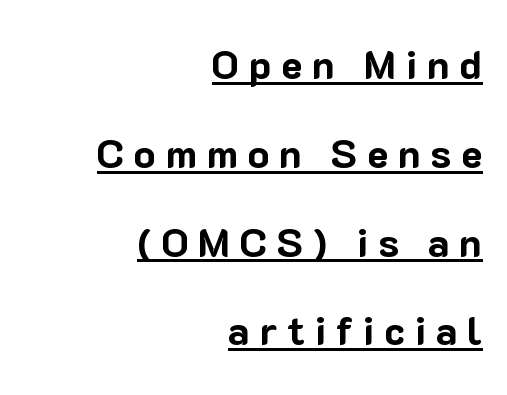
Emphasis by weight is at full strength: bold. The designer dialed line spacing up above the default. Line endings align vertically; line beginnings do not. Descenders here cross a horizontal rule under the line. The letters advance in unequal steps, a hallmark of proportional type.
